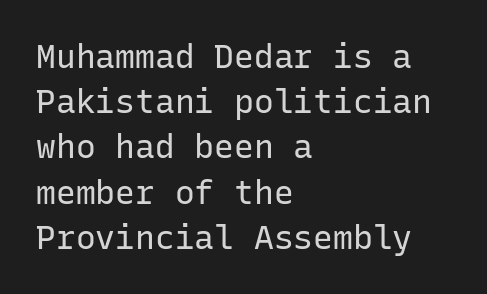
Interline gaps are of average width in this sample. Italic: no, the glyphs are upright roman. No feet cap the strokes, marking this as sans-serif type. Here the designer chose a console-style face with uniform glyph widths. In terms of letterspacing, this is plain default setting.
